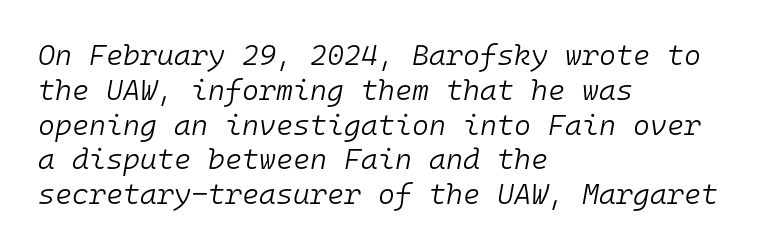
Q: Is the text bold? A: No.
Q: Is the text italic (slanted)? A: Yes, it leans right by about 10 degrees.
Q: Is the text underlined? A: No.
Q: How is the paragraph aligned? A: Left-aligned.
Q: Is the spacing between letters normal or unusually wide? A: Normal.
Q: Width (condensed, normal, or wide)? A: Normal.
Q: Stroke contrast? A: Low.
Q: x-height? A: Medium.
Q: Monospaced? A: Yes.
